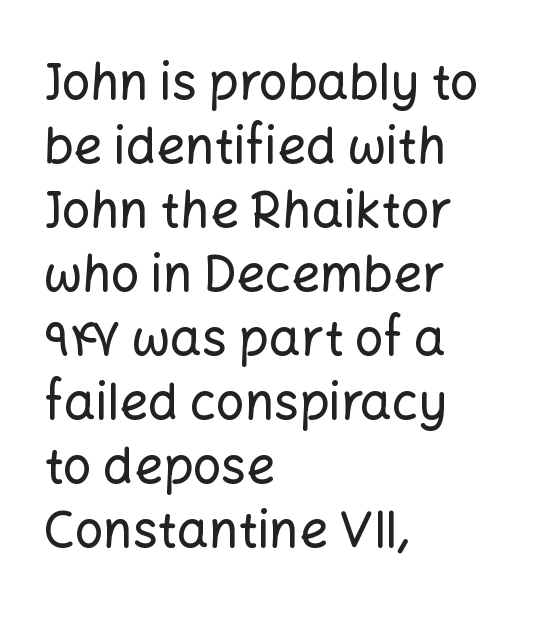
Q: Is the text italic (slanted)? A: No, it is upright.
Q: Is the typeface a serif or a sans-serif typeface? A: Sans-serif.
Q: Is the text underlined? A: No.
Q: How is the paragraph aligned? A: Left-aligned.
Q: Is the spacing between letters normal or unusually wide? A: Normal.
Q: Is the spacing between lines tight, normal or loose? A: Normal.
Q: Width (condensed, normal, or wide)? A: Normal.
Q: Stroke contrast? A: Low.
Q: x-height? A: Medium.
Q: Monospaced? A: No.
